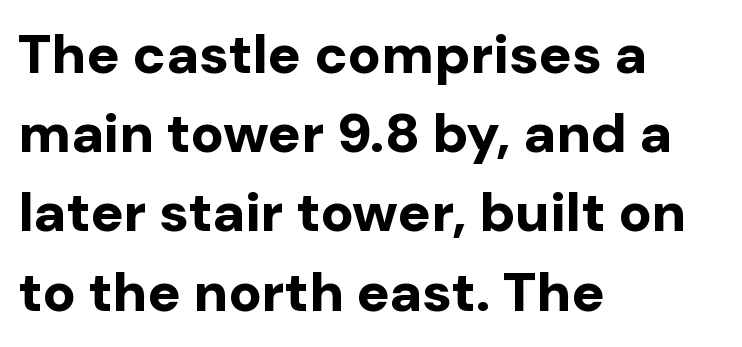
Summary of weight: heavy, a full bold. Honestly, the letter spacing is just normal — you wouldn't notice it. Has an underline been added? It has not. Casual observation: everything's shoved over to the left. A typesetter would call this proportional, since set widths differ per character.
